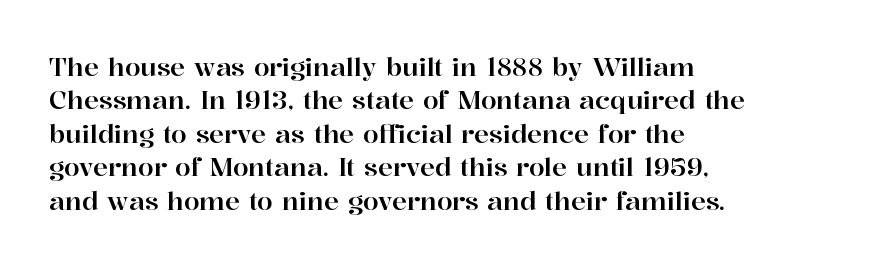
The image shows 25 px text type, upright; set left-aligned, normal line spacing (1.34x), normal letter spacing, not underlined.
